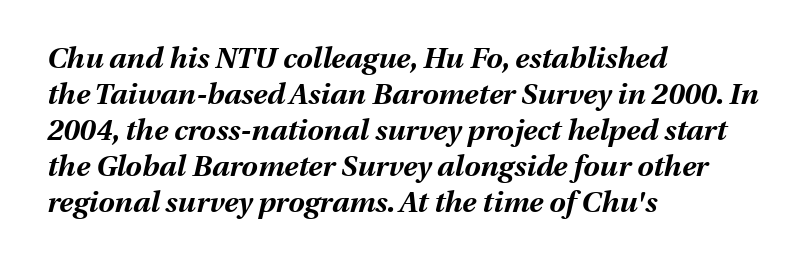
The strip under each line holds only bare page. How are the letters spaced? Ordinarily, with no added tracking. These lines were composed using italics. The text block is weighted toward the left margin, trailing off unevenly rightward. This sample has the flowing, uneven cadence of proportional lettering. The rendering uses a bold face; every stroke is thick and dark.
